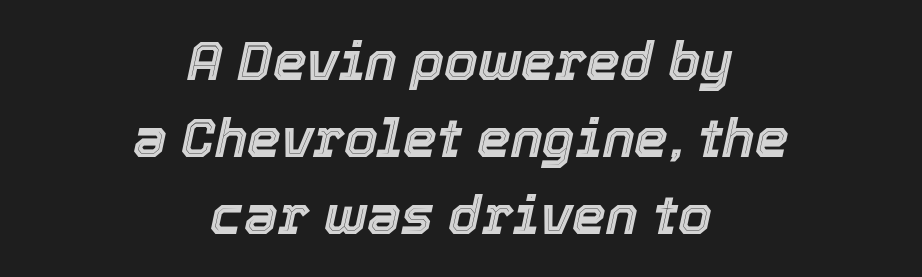
The image shows 54 px text type, italic (leaning right); set centered, normal line spacing (1.43x), normal letter spacing, not underlined; a medium x-height.
